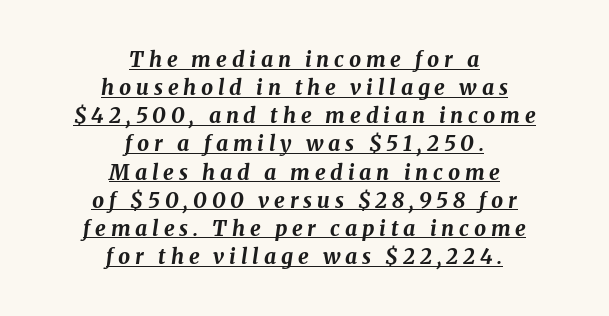
Q: Is the text bold? A: Yes.
Q: Is the text italic (slanted)? A: Yes, it leans right by about 8 degrees.
Q: Is the text underlined? A: Yes.
Q: How is the paragraph aligned? A: Centered.
Q: Is the spacing between letters normal or unusually wide? A: Unusually wide.
Q: Is the spacing between lines tight, normal or loose? A: Normal.
